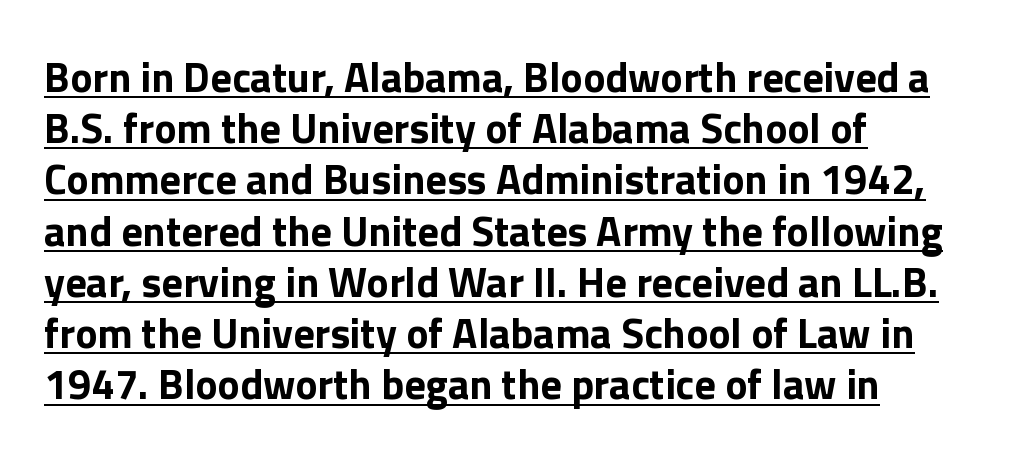
Has an underline been added? It has. Is the block centered? No — it sits flush against the left margin. Is this a fixed-width face? No — the glyphs have proportional, varying widths. A typesetter would label this face a sans.
